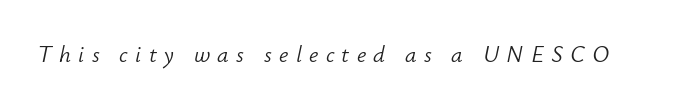
Q: Is the text bold? A: No.
Q: Is the text italic (slanted)? A: Yes, it leans right by about 12 degrees.
Q: Is the text underlined? A: No.
Q: Is the spacing between letters normal or unusually wide? A: Unusually wide.
